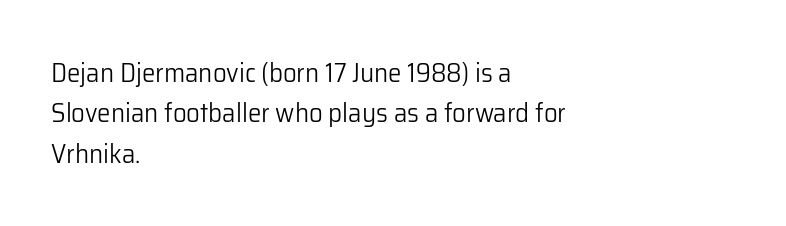
The image shows 27 px text type, upright; set left-aligned, normal line spacing (1.5x), normal letter spacing, not underlined.
